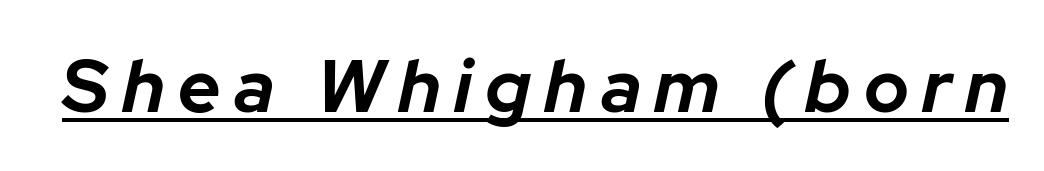
This is underlined copy, the kind a proofreader might mark for attention. A dark, heavy texture on the line: the type is bold. The glyphs look as if they've been sheared to an angle. Is this a fixed-width face? No — the glyphs have proportional, varying widths.
